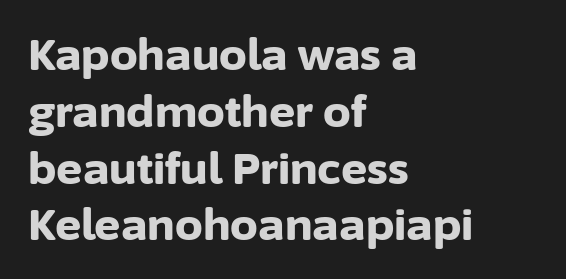
{"serif": "no", "italic": "no", "bold": "yes", "weight": "bold", "width": "normal", "stroke_contrast": "low", "x_height": "medium", "monospaced": "no", "underline": "no", "align": "left", "line_spacing": "normal", "line_spacing_ratio": 1.29, "letter_spacing": "normal", "letter_spacing_em": 0.0, "glyph_px": 44}
